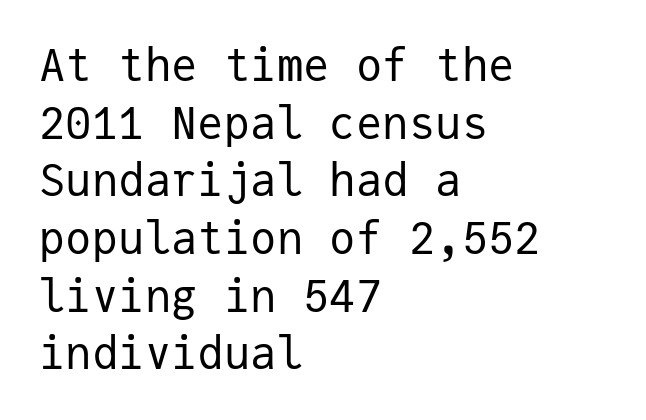
The image shows 44 px regular-weight sans-serif type, upright, monospaced; set left-aligned, normal line spacing (1.31x), normal letter spacing, not underlined; low stroke contrast and a medium x-height.
